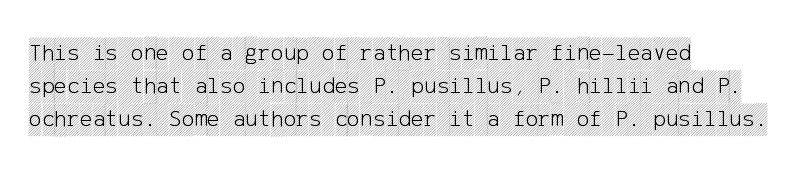
The image shows 24 px text type, upright; set left-aligned, normal line spacing (1.37x), normal letter spacing, not underlined.
